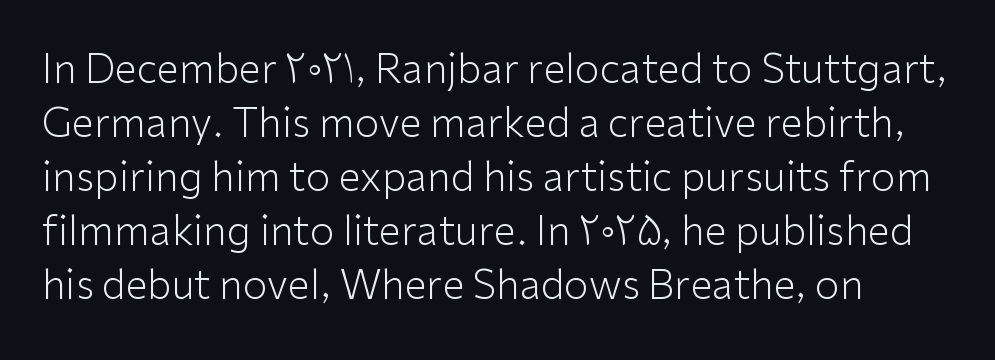
Q: Is the text bold? A: No.
Q: Is the text italic (slanted)? A: No, it is upright.
Q: Is the typeface a serif or a sans-serif typeface? A: Sans-serif.
Q: Is the text underlined? A: No.
Q: Is the spacing between letters normal or unusually wide? A: Normal.
Q: Is the spacing between lines tight, normal or loose? A: Normal.
Q: Width (condensed, normal, or wide)? A: Normal.
Q: Stroke contrast? A: Low.
Q: x-height? A: Medium.
Q: Monospaced? A: No.
